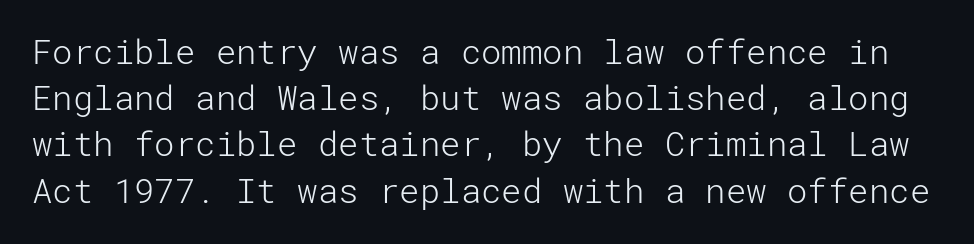
{"serif": "no", "italic": "no", "bold": "no", "weight": "light", "width": "normal", "stroke_contrast": "low", "x_height": "medium", "underline": "no", "line_spacing": "normal", "line_spacing_ratio": 1.36, "letter_spacing": "normal", "letter_spacing_em": 0.0, "glyph_px": 34}
